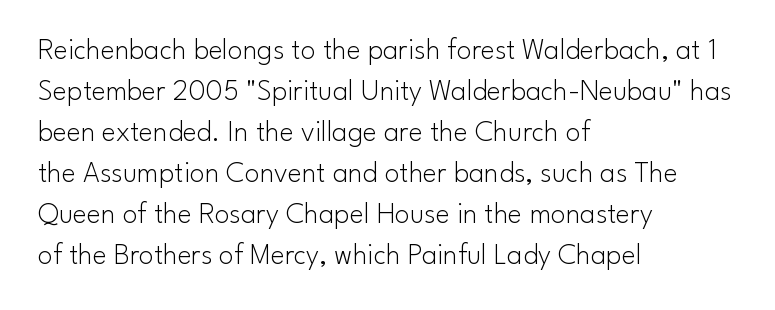
Glyph-to-glyph distance matches everyday printed text. The font sits on the lighter half of the weight spectrum, regular included. Posture: vertical. The rendering uses a moderate line-height, typical for paragraphs.
